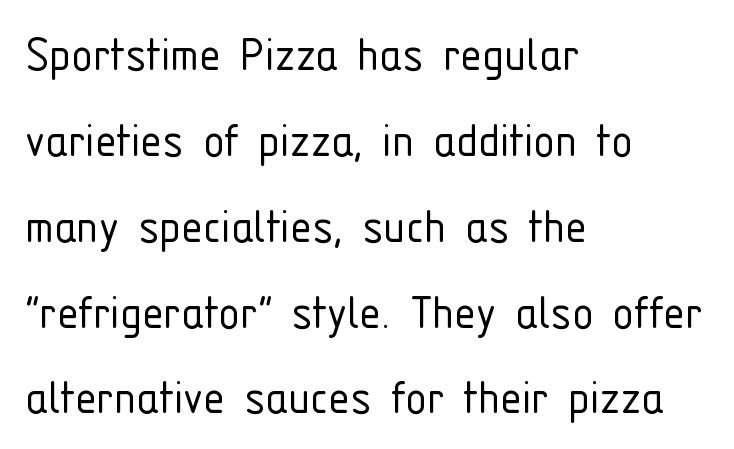
{"serif": "no", "italic": "no", "bold": "no", "weight": "light", "width": "condensed", "stroke_contrast": "low", "x_height": "medium", "monospaced": "no", "underline": "no", "align": "left", "line_spacing": "normal", "line_spacing_ratio": 1.59, "letter_spacing": "normal", "letter_spacing_em": 0.0, "glyph_px": 54}
